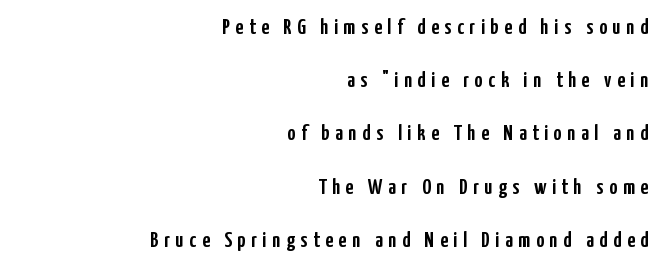
Q: Is the text italic (slanted)? A: No, it is upright.
Q: Is the text underlined? A: No.
Q: How is the paragraph aligned? A: Right-aligned.
Q: Is the spacing between letters normal or unusually wide? A: Unusually wide.
Q: Is the spacing between lines tight, normal or loose? A: Loose.
